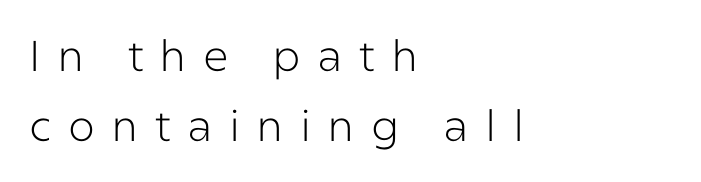
Here the glyphs are tracked loosely, breaking word shapes into spaced letters. Anything drawn beneath the words? Only blank space. Serifs: no, the terminals of the letterforms are clean. Whoever set this chose a conventional vertical rhythm. Upright lettering throughout. Varying glyph widths throughout — classic text-font behaviour.
